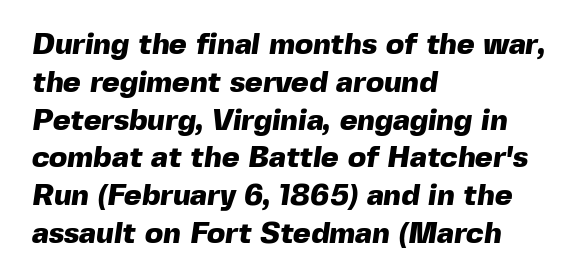
The image shows 30 px heavy sans-serif type; set left-aligned, normal line spacing (1.26x), normal letter spacing, not underlined; a medium x-height.
